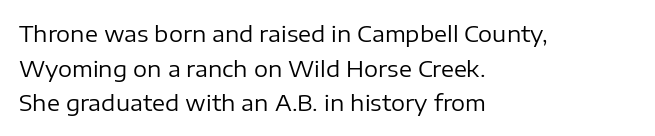
The image shows 22 px text type, upright; set left-aligned, normal line spacing (1.57x), normal letter spacing, not underlined.
